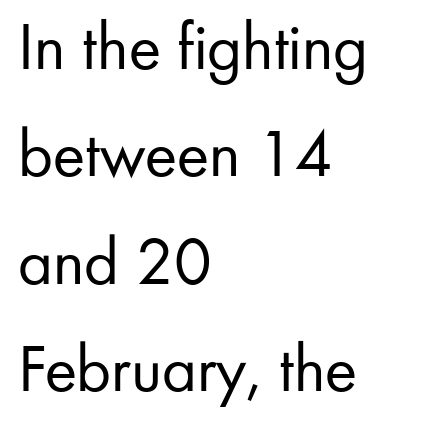
The paragraph has a hard left edge and a soft right edge. Stroke terminals: plain, sans-serif. No chunkiness to these letters — they're not bold. Vertical spacing — default. You could not count columns in this text — the font is proportionally spaced. Inter-character spacing is left at the font's built-in metrics.
